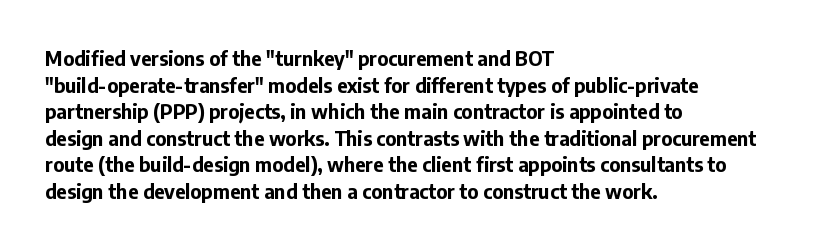
The typography opts for an upright posture over an oblique one. A classic flush-left, rag-right setting is used for this passage. Words appear dense and cohesive because spacing is normal. A full-strength bold gives these letters their thick strokes. Rule under the text: the space is simply empty.
